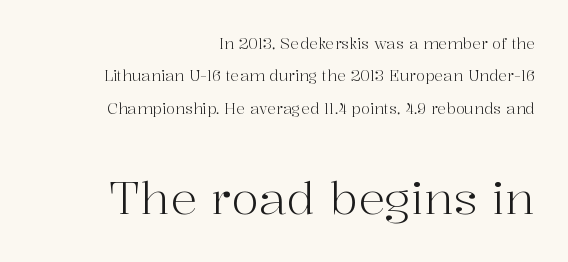
Q: Is the text bold? A: No.
Q: Is the text italic (slanted)? A: No, it is upright.
Q: Is the typeface a serif or a sans-serif typeface? A: Serif.
Q: Is the text underlined? A: No.
Q: How is the paragraph aligned? A: Right-aligned.
Q: Is the spacing between letters normal or unusually wide? A: Normal.
Q: Is the spacing between lines tight, normal or loose? A: Loose.
Q: Which block of text is set in a larger size, the first (top) or the second (bottom)? A: The second (bottom) one.
Q: Width (condensed, normal, or wide)? A: Normal.
Q: Stroke contrast? A: High.
Q: x-height? A: Medium.
Q: Monospaced? A: No.
